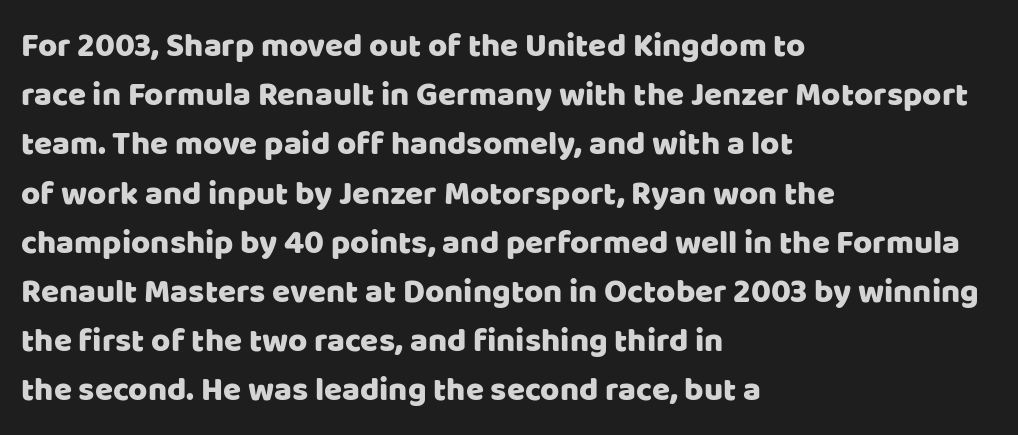
The passage shown is not underscored anywhere. These lines are rendered in a variable-pitch font. What stands out about the letter spacing? Nothing — it is the standard amount. Is there any slant? The stems are plumb. Compared with typical paragraphs, the rows here are spaced about the same.
